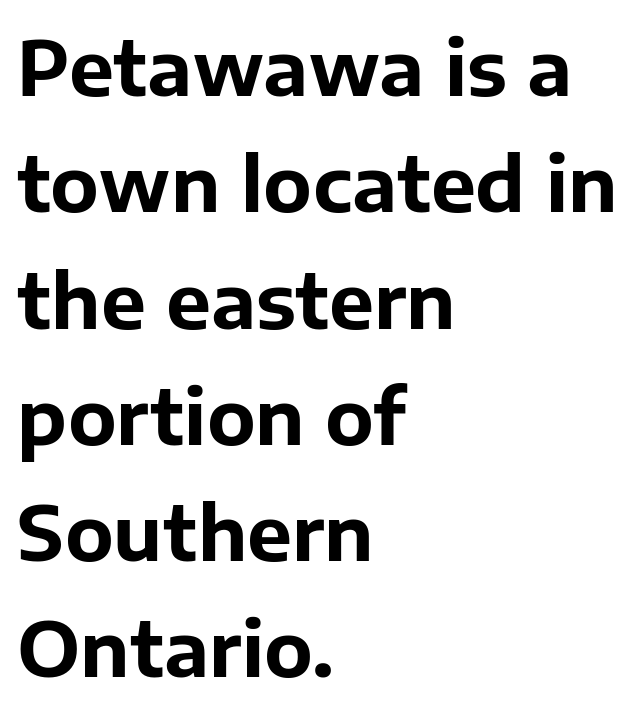
The image shows 76 px bold sans-serif type, upright; set left-aligned, normal line spacing (1.53x), normal letter spacing, not underlined; low stroke contrast and a medium x-height.
